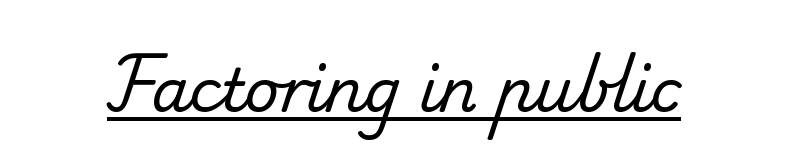
Q: Is the text bold? A: No.
Q: Is the typeface a serif or a sans-serif typeface? A: Serif.
Q: Is the text underlined? A: Yes.
Q: Is the spacing between letters normal or unusually wide? A: Normal.
Q: Width (condensed, normal, or wide)? A: Normal.
Q: Stroke contrast? A: Low.
Q: x-height? A: Small.
Q: Monospaced? A: No.
